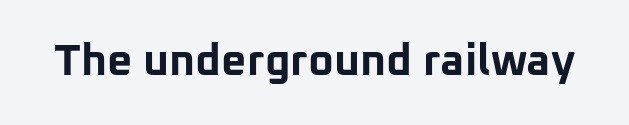
The tracking reads as untouched default to a designer's eye. Only glyphs here, with clear space below each row. The font's upright variant was chosen for this text. Compared with an ordinary text face, these strokes are far heavier — a full bold.
